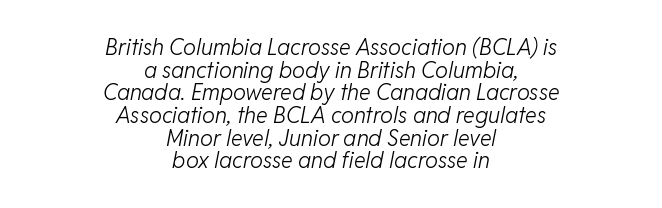
The image shows 22 px text type, italic (leaning right); set centered, tight line spacing (1.03x), normal letter spacing, not underlined.
